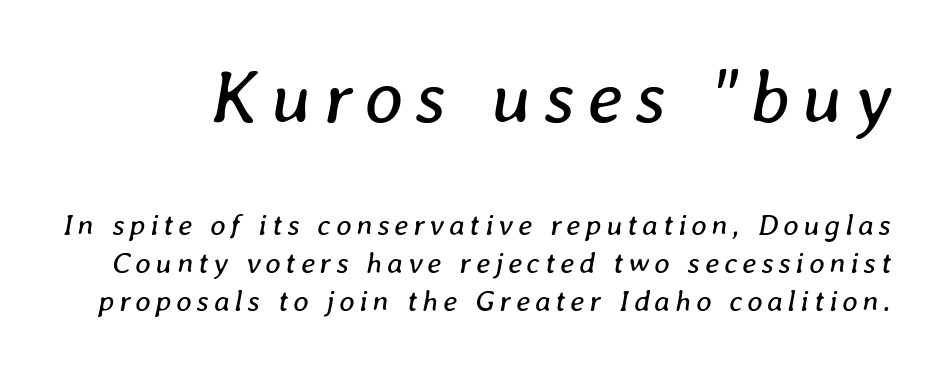
{"italic": "yes", "lean": "right", "slant_degrees": 8, "bold": "no", "weight": "regular", "width": "normal", "stroke_contrast": "low", "x_height": "medium", "monospaced": "no", "underline": "no", "line_spacing": "normal", "line_spacing_ratio": 1.27, "larger_block": "first", "size_ratio": 2.5, "glyph_px": 75}
